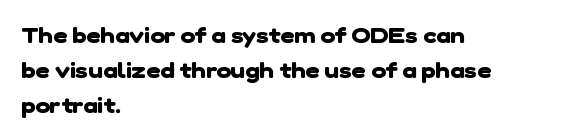
The image shows 22 px bold type; set left-aligned, normal line spacing (1.58x), normal letter spacing, not underlined.
